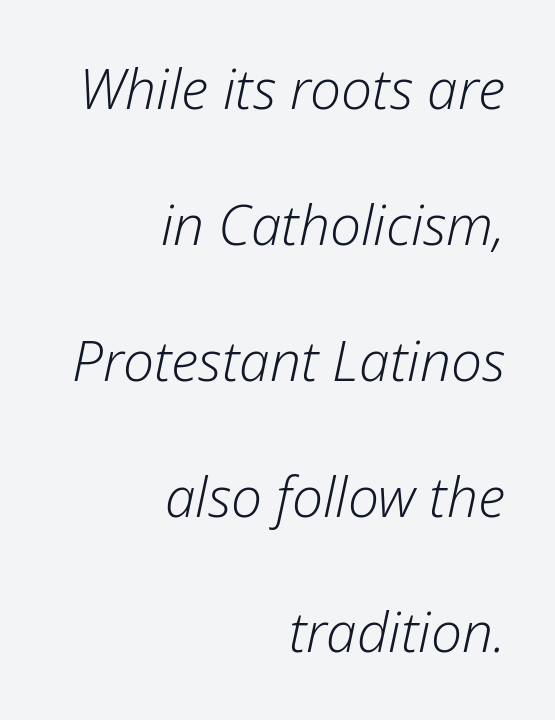
Q: Is the text bold? A: No.
Q: Is the text italic (slanted)? A: Yes, it leans right by about 12 degrees.
Q: Is the text underlined? A: No.
Q: How is the paragraph aligned? A: Right-aligned.
Q: Is the spacing between letters normal or unusually wide? A: Normal.
Q: Is the spacing between lines tight, normal or loose? A: Loose.
Q: Width (condensed, normal, or wide)? A: Normal.
Q: Stroke contrast? A: Low.
Q: x-height? A: Medium.
Q: Monospaced? A: No.
